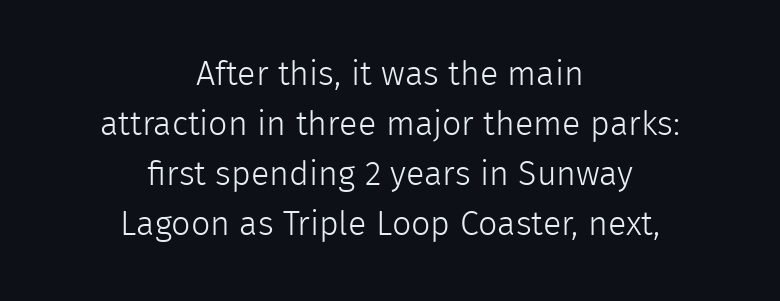
Q: Is the text bold? A: No.
Q: Is the text italic (slanted)? A: No, it is upright.
Q: Is the typeface a serif or a sans-serif typeface? A: Sans-serif.
Q: Is the text underlined? A: No.
Q: How is the paragraph aligned? A: Centered.
Q: Is the spacing between letters normal or unusually wide? A: Normal.
Q: Is the spacing between lines tight, normal or loose? A: Normal.
Q: Width (condensed, normal, or wide)? A: Normal.
Q: x-height? A: Medium.
Q: Monospaced? A: No.
